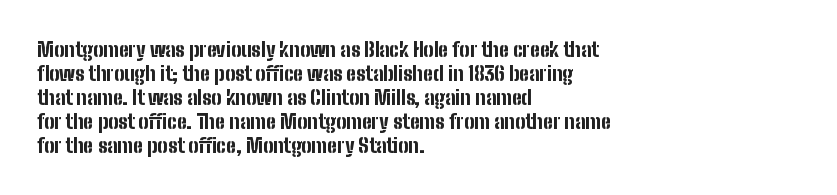
The image shows 20 px bold type, upright; set left-aligned, line spacing 1.2x, normal letter spacing, not underlined.
